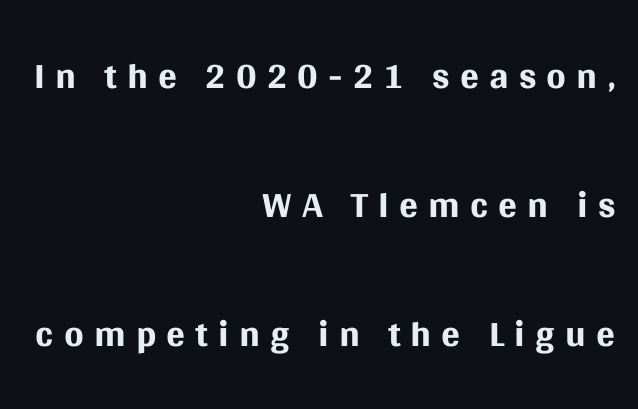
The lines in this sample share a right terminus and differ only in where they begin. No chunkiness to these letters — they're not bold. The typography opts for an upright posture over an oblique one. Each row of text sits above clean, open space. Here the designer chose a conventional face with non-uniform glyph widths.
